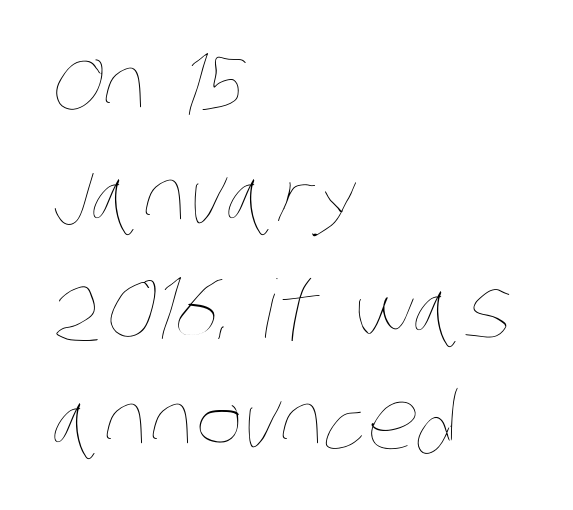
Q: Is the text bold? A: No.
Q: Is the text underlined? A: No.
Q: How is the paragraph aligned? A: Left-aligned.
Q: Is the spacing between letters normal or unusually wide? A: Normal.
Q: Is the spacing between lines tight, normal or loose? A: Normal.
Q: Width (condensed, normal, or wide)? A: Condensed.
Q: Stroke contrast? A: Low.
Q: x-height? A: Large.
Q: Monospaced? A: No.
